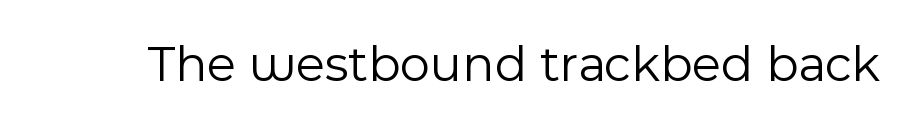
The passage shown is typed in a proportional face where columns would drift. This sample uses a sans-serif face. The strip under each line holds only bare page. The type is set solid horizontally, with unmodified tracking. Does the lettering tilt? It doesn't — this is upright. The face looks like a standard text weight, possibly lighter.
